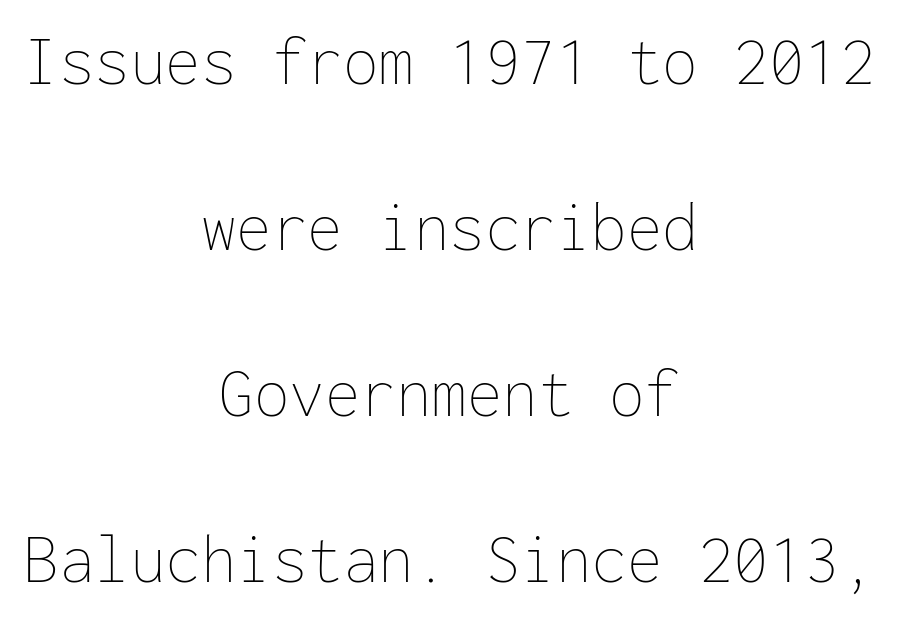
Q: Is the text bold? A: No.
Q: Is the text italic (slanted)? A: No, it is upright.
Q: Is the text underlined? A: No.
Q: How is the paragraph aligned? A: Centered.
Q: Is the spacing between letters normal or unusually wide? A: Normal.
Q: Is the spacing between lines tight, normal or loose? A: Loose.
Q: Width (condensed, normal, or wide)? A: Normal.
Q: Stroke contrast? A: Low.
Q: x-height? A: Medium.
Q: Monospaced? A: Yes.
